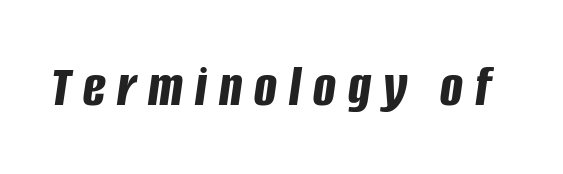
Heavy-handed strokes throughout: this text is bold. The letters are slanted; this is an italic face. Glance below the letters and you will spot only blank space. A typesetter would call this heavily tracked-out type.
